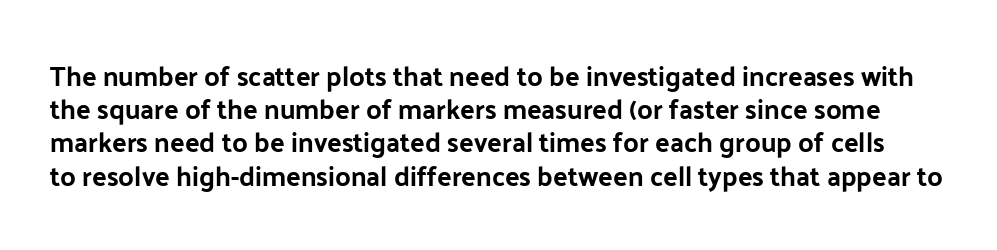
{"italic": "no", "underline": "no", "line_spacing_ratio": 1.23, "letter_spacing": "normal", "letter_spacing_em": 0.0, "glyph_px": 27}
